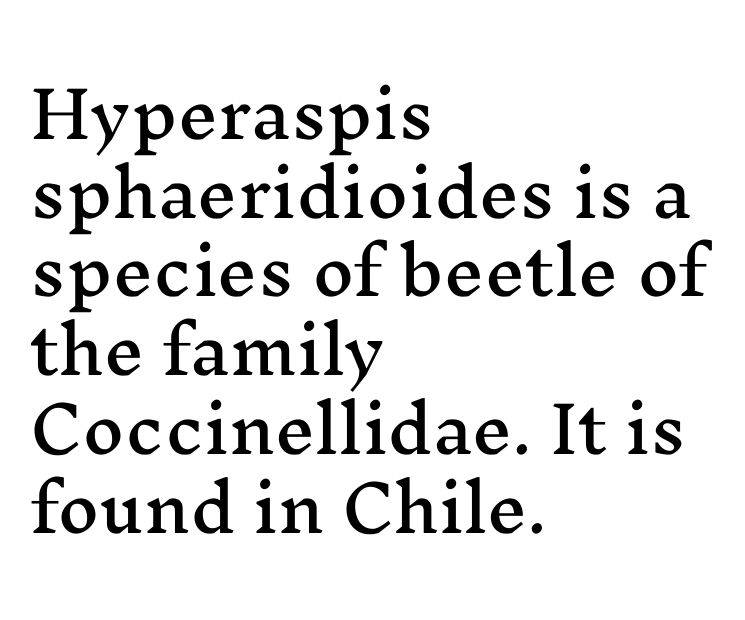
This sample uses plain, unmodified letter spacing. Anything drawn beneath the words? Only blank space. Reading down the block, your eye returns to a fixed left position each line. Regarding serifs, this sample has them. The rendering uses natural spacing where letterforms have individual widths. Characters remain perfectly vertical along every line.
